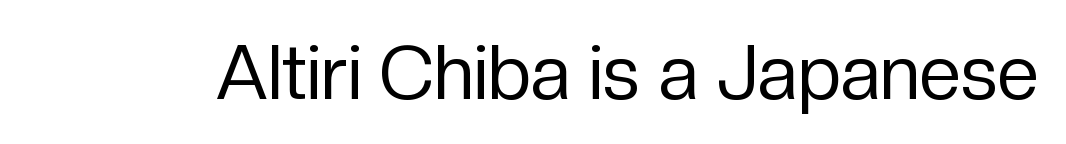
The rendering uses natural spacing where letterforms have individual widths. Default kerning and tracking; the words read as compact shapes. Do the letters lean? They stand straight. Honestly, there is no underline to notice here at all. Each letter's strokes conclude bluntly, with no projecting serifs. Is this a heavy cut? Hardly; it is regular or lighter.
